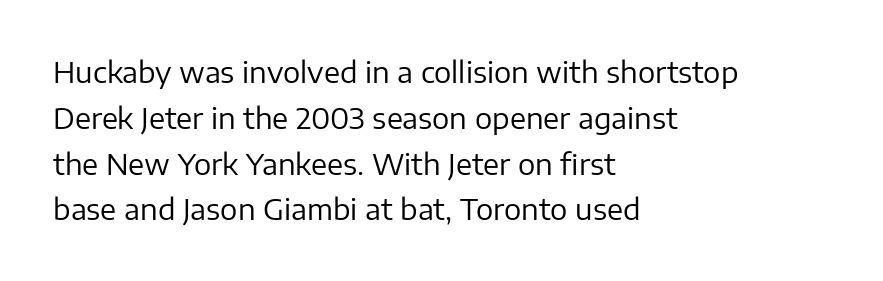
Observe the absence of serifs on each vertical stroke in this sample. Alignment: flush left. Descenders are the only things crossing below the line. This sample uses an upright cut, with every glyph sitting square on the baseline. Ink coverage per letter is moderate at most.
